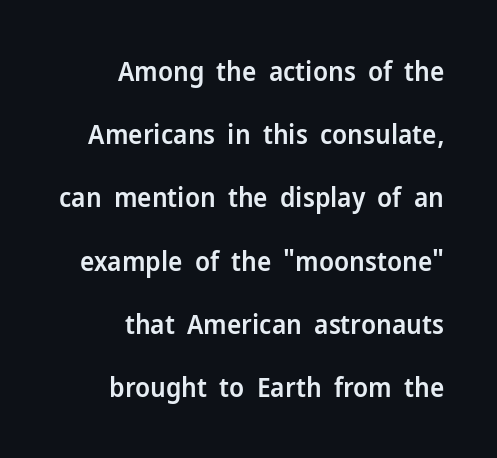
Inter-character spacing is left at the font's built-in metrics. The ragged edge is on the left, which tells us the setting is flush right. Bare-footed words on every line. Weight: semibold (demi).
